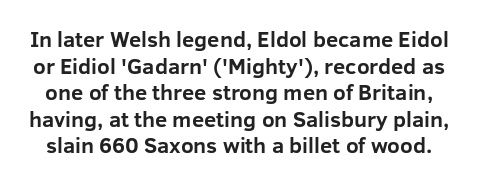
The type is set solid horizontally, with unmodified tracking. Ascenders rise straight up at ninety degrees. Beneath every word, the page is bare. The glyphs have the mass of a bold cut.
